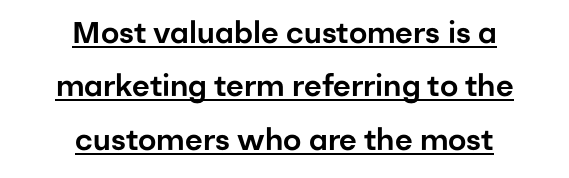
Looks like someone drew a line under every word here. The letters sit at their default tracking, neither squeezed nor spread. Typeset on center — no edge is straight. Varying glyph widths throughout — classic text-font behaviour.
